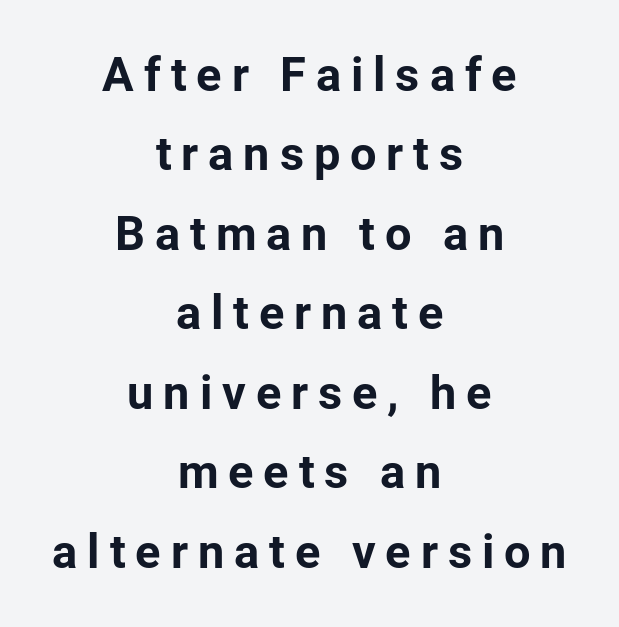
{"serif": "no", "italic": "no", "bold": "yes", "weight": "bold", "width": "normal", "stroke_contrast": "low", "x_height": "medium", "monospaced": "no", "underline": "no", "align": "center", "line_spacing": "normal", "line_spacing_ratio": 1.69, "letter_spacing": "wide", "letter_spacing_em": 0.21, "glyph_px": 47}
